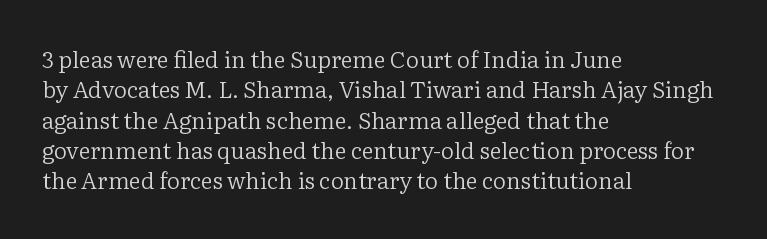
Q: Is the text bold? A: No.
Q: Is the text italic (slanted)? A: No, it is upright.
Q: Is the text underlined? A: No.
Q: How is the paragraph aligned? A: Left-aligned.
Q: Is the spacing between letters normal or unusually wide? A: Normal.
Q: Is the spacing between lines tight, normal or loose? A: Normal.
